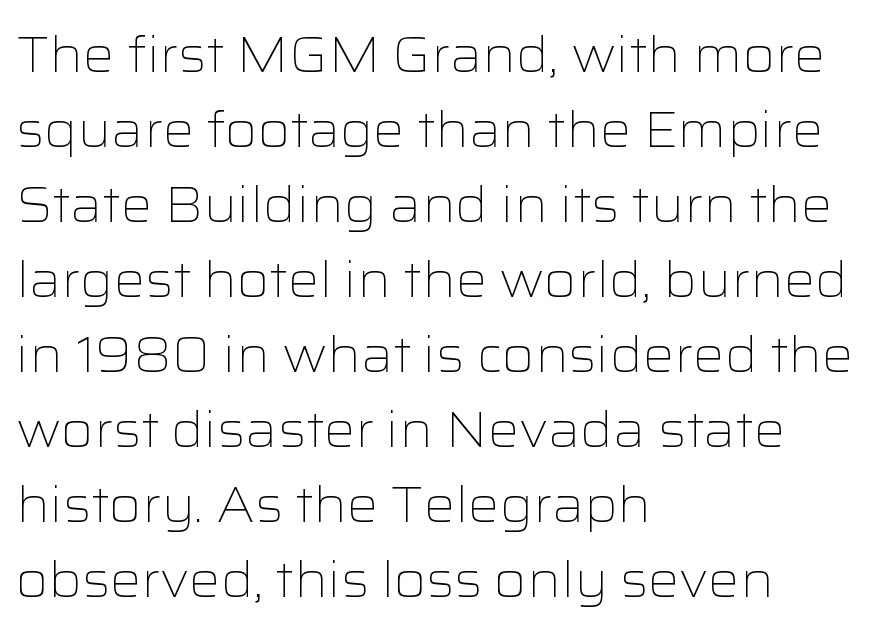
Q: Is the text bold? A: No.
Q: Is the text italic (slanted)? A: No, it is upright.
Q: Is the typeface a serif or a sans-serif typeface? A: Sans-serif.
Q: Is the text underlined? A: No.
Q: How is the paragraph aligned? A: Left-aligned.
Q: Is the spacing between letters normal or unusually wide? A: Normal.
Q: Is the spacing between lines tight, normal or loose? A: Normal.
Q: Width (condensed, normal, or wide)? A: Wide.
Q: Stroke contrast? A: Low.
Q: x-height? A: Medium.
Q: Monospaced? A: No.
